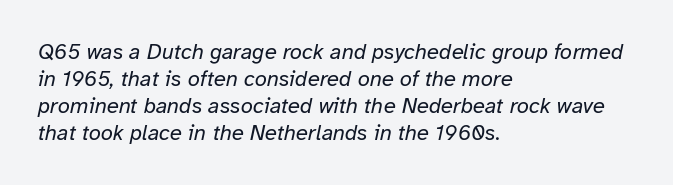
The image shows 22 px text type, italic (leaning right); set left-aligned, line spacing 1.22x, normal letter spacing, not underlined.
